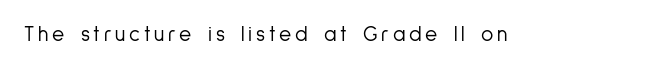
Q: Is the text bold? A: No.
Q: Is the text italic (slanted)? A: No, it is upright.
Q: Is the text underlined? A: No.
